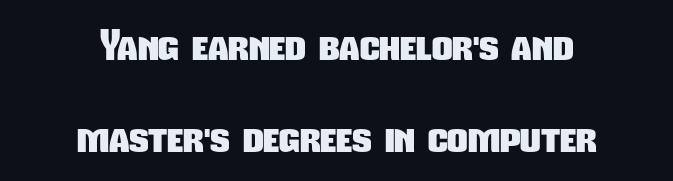
Q: Is the text bold? A: Yes.
Q: Is the typeface a serif or a sans-serif typeface? A: Sans-serif.
Q: Is the text underlined? A: No.
Q: How is the paragraph aligned? A: Centered.
Q: Is the spacing between letters normal or unusually wide? A: Normal.
Q: Is the spacing between lines tight, normal or loose? A: Loose.
Q: Width (condensed, normal, or wide)? A: Condensed.
Q: Stroke contrast? A: Low.
Q: x-height? A: Medium.
Q: Monospaced? A: No.
